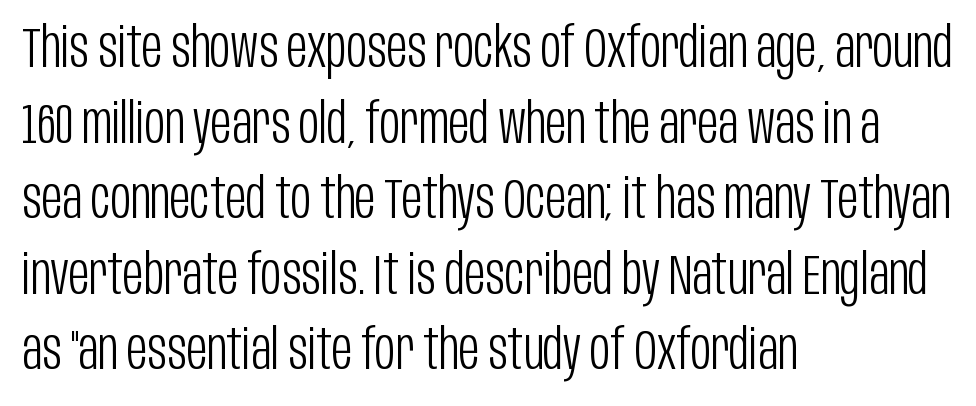
{"serif": "no", "italic": "no", "bold": "no", "weight": "light", "width": "condensed", "stroke_contrast": "low", "x_height": "large", "monospaced": "no", "underline": "no", "align": "left", "line_spacing": "normal", "line_spacing_ratio": 1.35, "letter_spacing": "normal", "letter_spacing_em": 0.0, "glyph_px": 56}
